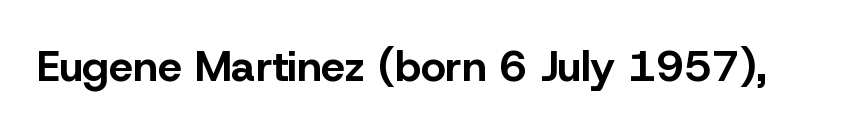
Q: Is the text bold? A: Yes.
Q: Is the text italic (slanted)? A: No, it is upright.
Q: Is the typeface a serif or a sans-serif typeface? A: Sans-serif.
Q: Is the text underlined? A: No.
Q: Is the spacing between letters normal or unusually wide? A: Normal.
Q: Width (condensed, normal, or wide)? A: Normal.
Q: Stroke contrast? A: Low.
Q: x-height? A: Medium.
Q: Monospaced? A: No.
